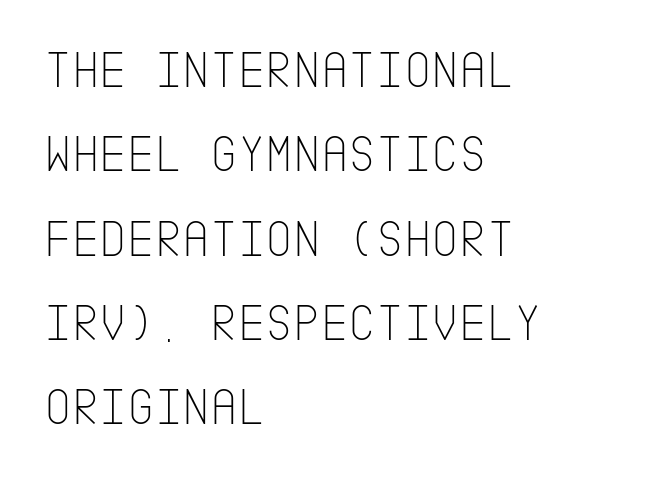
The image shows 53 px thin, condensed sans-serif type, upright; set left-aligned, normal line spacing (1.59x), normal letter spacing, not underlined; low stroke contrast and a large x-height.
